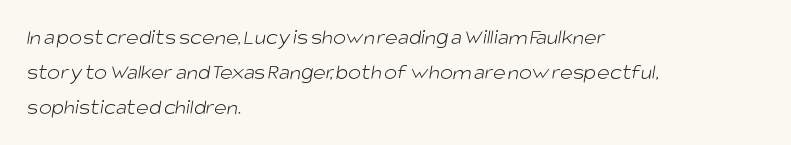
The strokes carry an ordinary text weight at most. Between one letter and the next there's only the usual sliver of space. Bare-footed words on every line. Every row of glyphs begins at an identical x-position on the left. Notice how descenders clear the ascenders below comfortably — that's standard leading.
